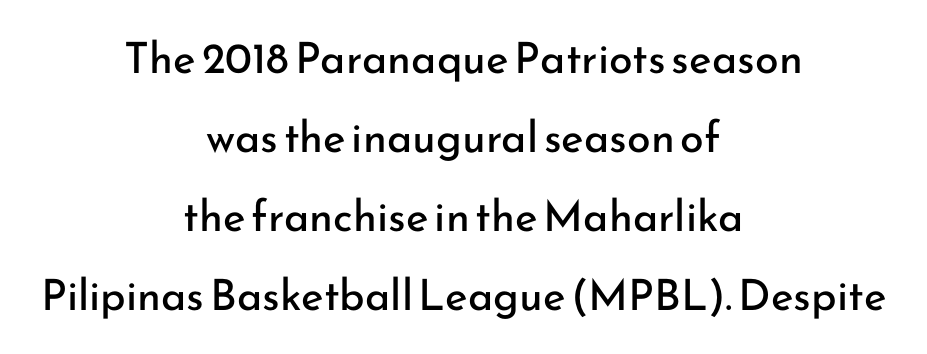
The image shows 43 px regular-weight sans-serif type, upright; set centered, line spacing 1.84x, normal letter spacing, not underlined; low stroke contrast and a small x-height.
